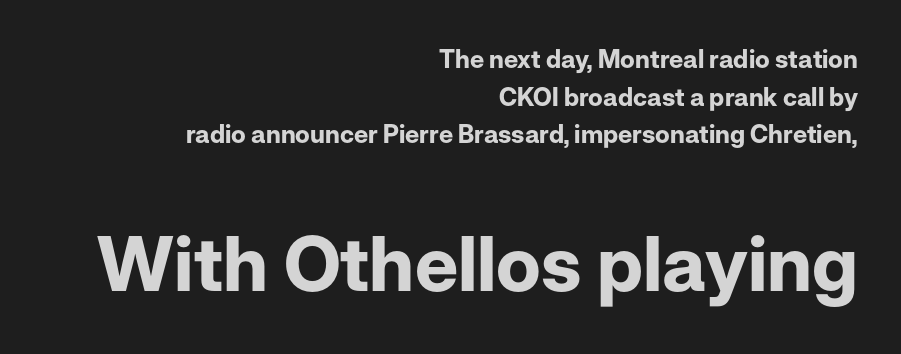
{"serif": "no", "italic": "no", "bold": "yes", "weight": "bold", "width": "normal", "stroke_contrast": "low", "x_height": "medium", "monospaced": "no", "underline": "no", "align": "right", "line_spacing": "normal", "line_spacing_ratio": 1.51, "letter_spacing": "normal", "letter_spacing_em": 0.0, "larger_block": "second", "size_ratio": 3.04, "glyph_px": 76}
